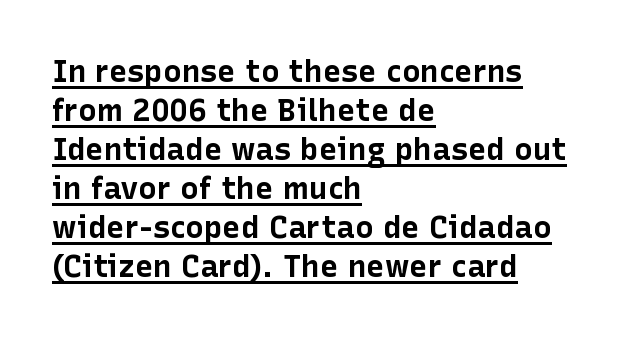
{"serif": "no", "italic": "no", "bold": "yes", "weight": "bold", "width": "normal", "stroke_contrast": "low", "x_height": "medium", "monospaced": "no", "underline": "yes", "align": "left", "line_spacing": "normal", "line_spacing_ratio": 1.26, "letter_spacing": "normal", "letter_spacing_em": 0.0, "glyph_px": 31}
